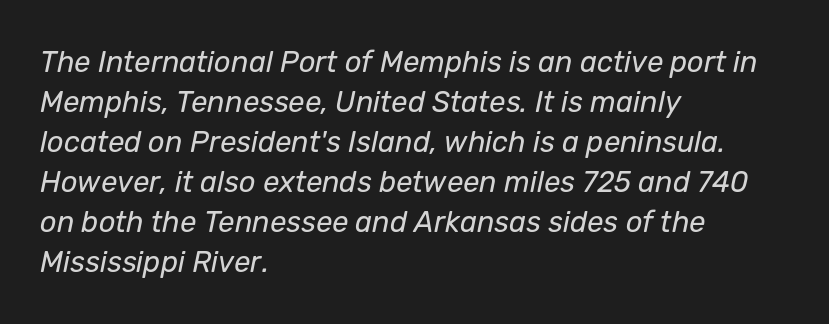
Teacher's note: observe the even left margin — that is flush-left alignment. A normal amount of white space separates one row of letters from the next. Proportional: the letters do not fall into vertical columns. Compared with a typical body face, this is equally light or lighter still. The axis of the letterforms is tilted away from vertical. Words appear dense and cohesive because spacing is normal.
